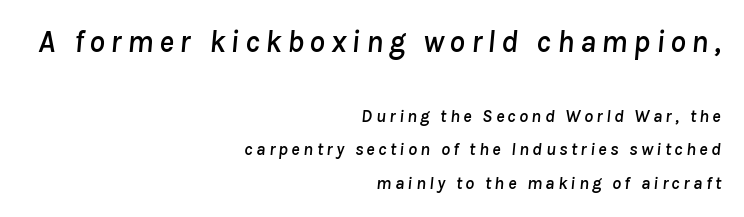
Q: Is the text italic (slanted)? A: Yes, it leans right by about 8 degrees.
Q: Is the text underlined? A: No.
Q: How is the paragraph aligned? A: Right-aligned.
Q: Which block of text is set in a larger size, the first (top) or the second (bottom)? A: The first (top) one.
Q: Width (condensed, normal, or wide)? A: Normal.
Q: Stroke contrast? A: Low.
Q: x-height? A: Medium.
Q: Monospaced? A: No.
